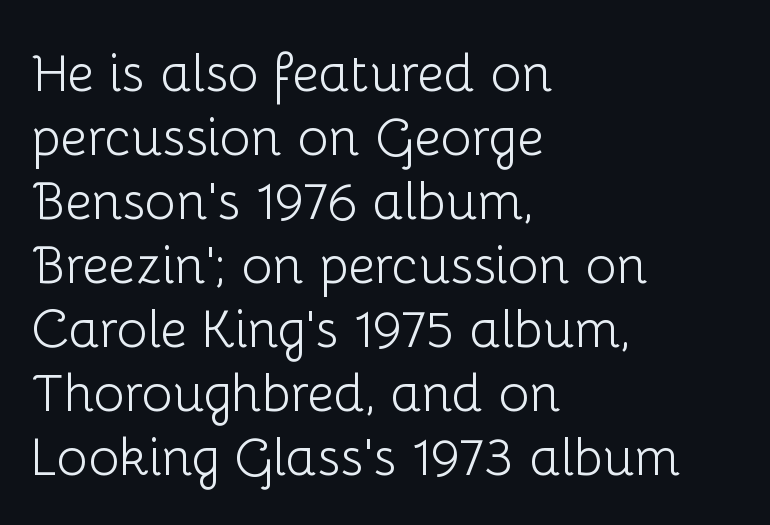
Q: Is the text bold? A: No.
Q: Is the text italic (slanted)? A: No, it is upright.
Q: Is the typeface a serif or a sans-serif typeface? A: Sans-serif.
Q: Is the text underlined? A: No.
Q: How is the paragraph aligned? A: Left-aligned.
Q: Is the spacing between letters normal or unusually wide? A: Normal.
Q: Width (condensed, normal, or wide)? A: Normal.
Q: Stroke contrast? A: Low.
Q: x-height? A: Medium.
Q: Monospaced? A: No.
